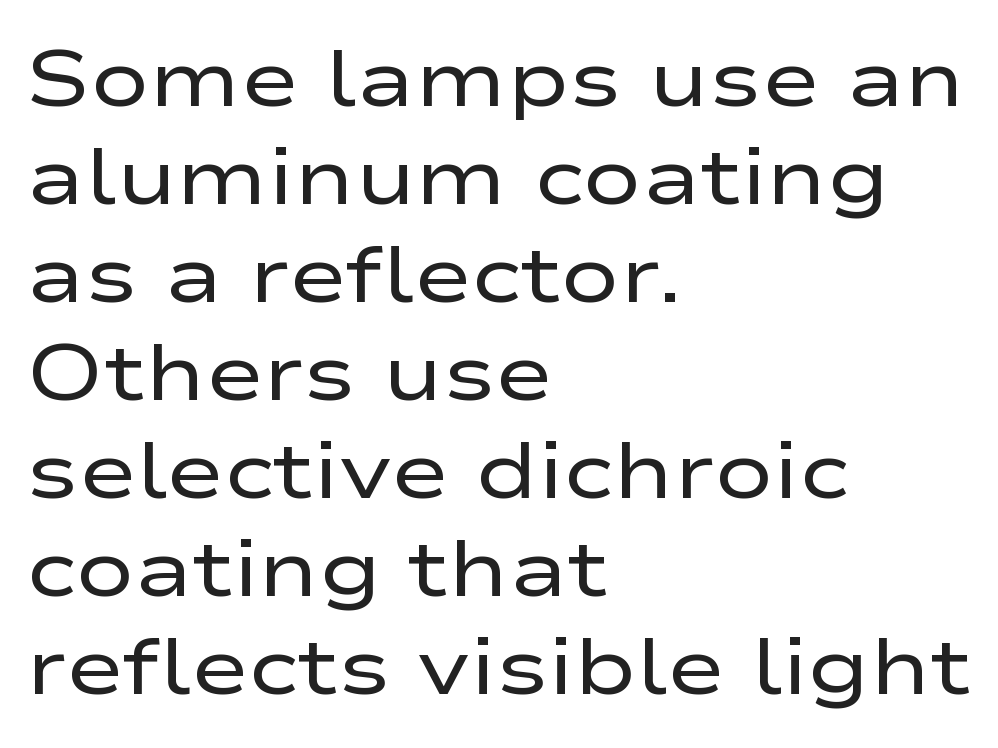
Q: Is the text bold? A: No.
Q: Is the text italic (slanted)? A: No, it is upright.
Q: Is the typeface a serif or a sans-serif typeface? A: Sans-serif.
Q: Is the text underlined? A: No.
Q: How is the paragraph aligned? A: Left-aligned.
Q: Is the spacing between letters normal or unusually wide? A: Normal.
Q: Width (condensed, normal, or wide)? A: Wide.
Q: Stroke contrast? A: Low.
Q: x-height? A: Medium.
Q: Monospaced? A: No.
